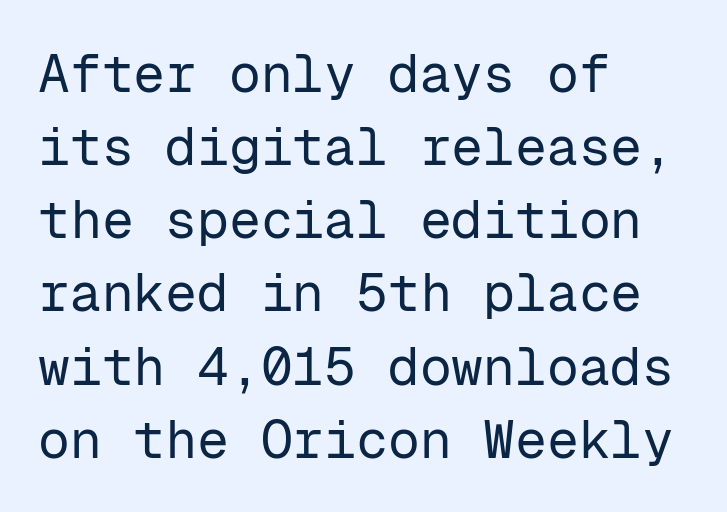
Every row of glyphs begins at an identical x-position on the left. The gaps between neighbouring characters are ordinary and unremarkable. Underlining? Definitely not there. Serif or sans? Sans — the stroke terminals are bare.
